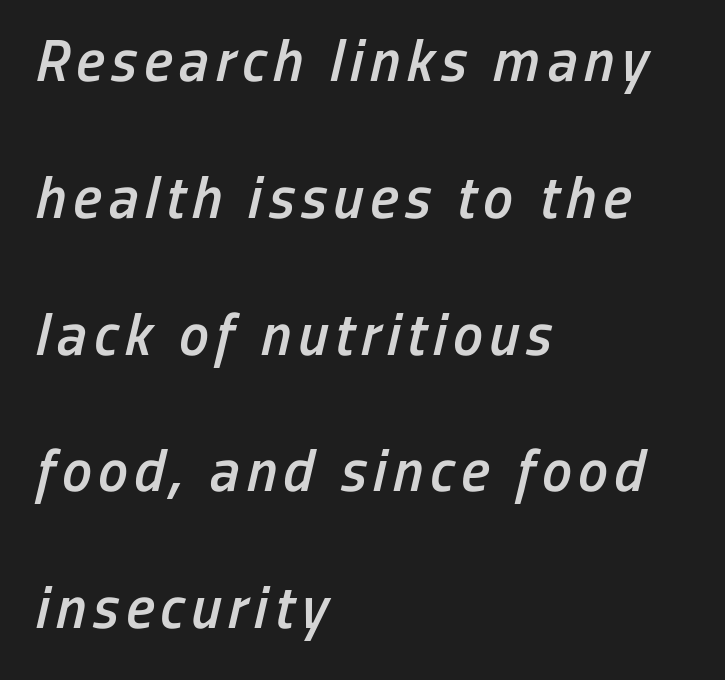
{"italic": "yes", "lean": "right", "slant_degrees": 13, "bold": "semi", "weight": "semibold", "width": "condensed", "stroke_contrast": "low", "x_height": "medium", "monospaced": "no", "underline": "no", "align": "left", "line_spacing": "loose", "line_spacing_ratio": 2.28, "glyph_px": 60}
